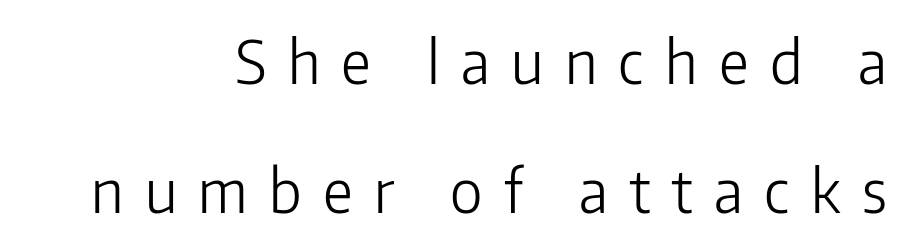
{"serif": "no", "italic": "no", "bold": "no", "weight": "light", "width": "normal", "stroke_contrast": "low", "x_height": "medium", "monospaced": "no", "underline": "no", "align": "right", "line_spacing": "loose", "line_spacing_ratio": 2.19, "letter_spacing": "wide", "letter_spacing_em": 0.36, "glyph_px": 59}
